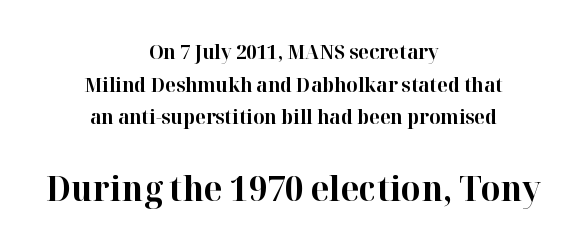
The letters carry serifs — small finishing strokes at the ends of their stems. The face used here is proportionally spaced, like ordinary book or web type. Summary of weight: heavy, a full bold. The tracking reads as untouched default to a designer's eye. The later block is typeset at a bigger size than the earlier block. Nobody drew a line under any word here.
